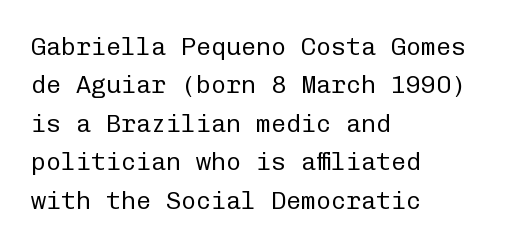
This sample uses an upright cut, with every glyph sitting square on the baseline. The string is rendered with underlining switched off. Tracking value appears to be zero — textbook default spacing. The lines in this sample share a left origin and differ only in where they stop. Vertical spacing — default.
